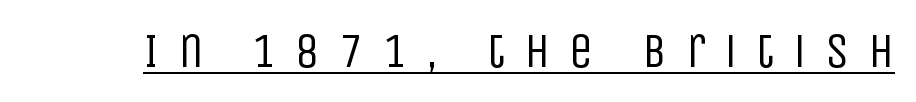
The image shows 49 px regular-weight, condensed sans-serif type, upright; set unusually wide letter spacing (+0.38 em), underlined; low stroke contrast and a large x-height.
